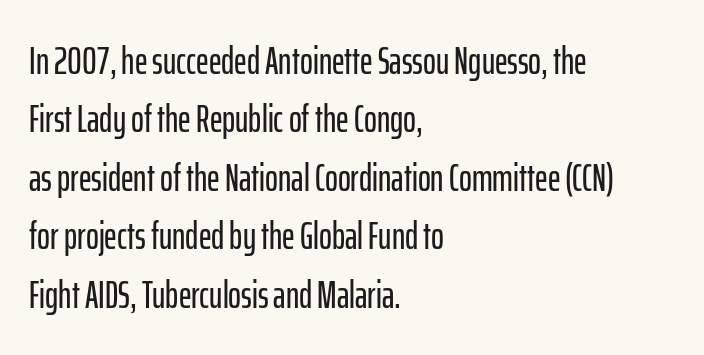
{"serif": "no", "italic": "no", "width": "condensed", "stroke_contrast": "low", "x_height": "medium", "monospaced": "no", "underline": "no", "align": "left", "line_spacing": "normal", "line_spacing_ratio": 1.5, "letter_spacing": "normal", "letter_spacing_em": 0.0, "glyph_px": 39}
